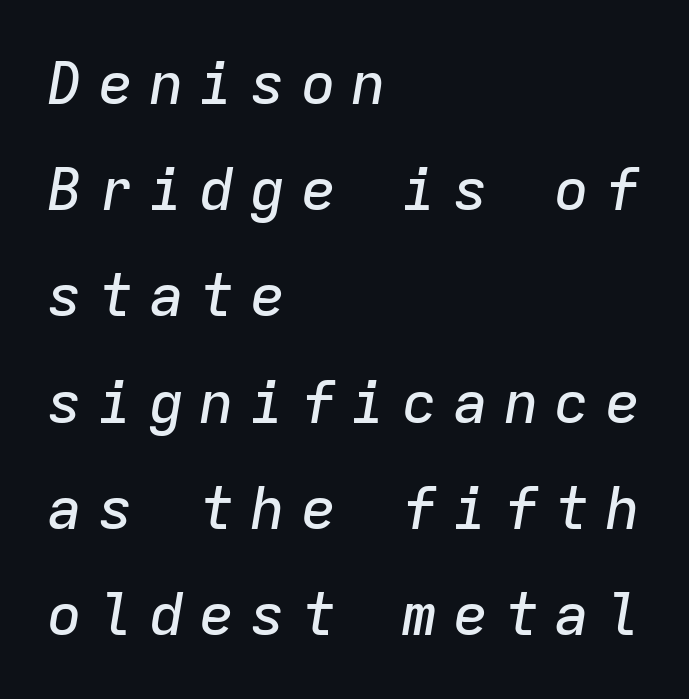
The setting favours the left margin, as ordinary paragraphs usually do. The letterforms stand isolated, each surrounded by extra space. Note the uniform advance width — an 'i' takes as much space as an 'm'. The zone under the glyphs is completely vacant. Style check: oblique.
